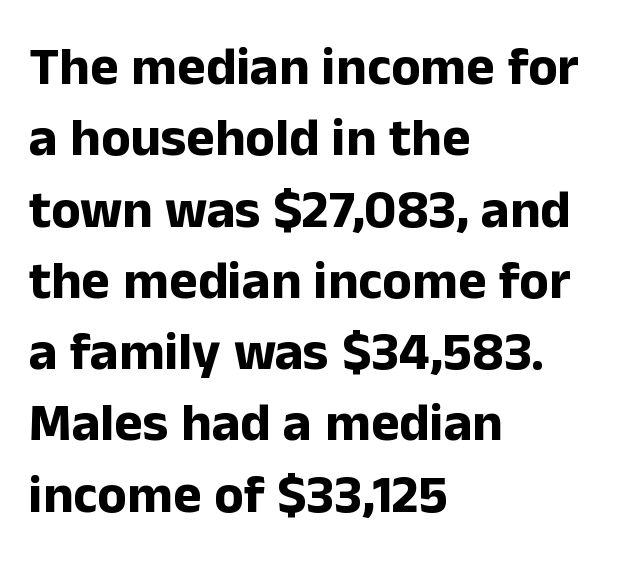
The image shows 54 px bold sans-serif type, upright; set left-aligned, normal line spacing (1.32x), normal letter spacing, not underlined; low stroke contrast and a medium x-height.
